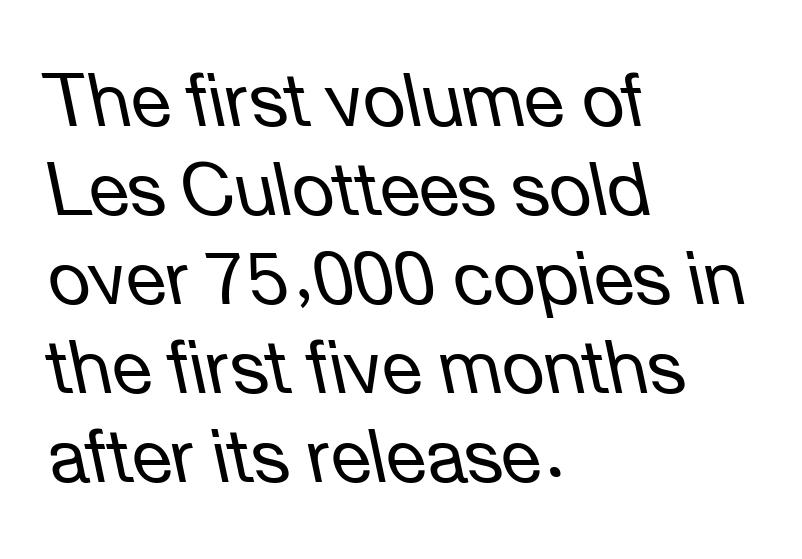
{"italic": "yes", "lean": "left", "slant_degrees": 12, "bold": "no", "weight": "regular", "width": "normal", "stroke_contrast": "low", "x_height": "medium", "monospaced": "no", "underline": "no", "align": "left", "line_spacing_ratio": 1.22, "letter_spacing": "normal", "letter_spacing_em": 0.0, "glyph_px": 73}
